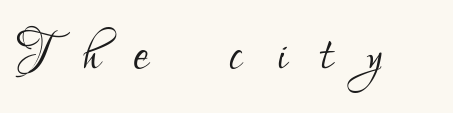
{"serif": "no", "bold": "no", "weight": "light", "width": "condensed", "stroke_contrast": "low", "x_height": "small", "monospaced": "no", "underline": "no", "letter_spacing": "wide", "letter_spacing_em": 0.49, "glyph_px": 69}
